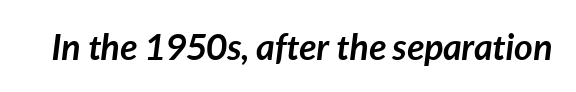
{"italic": "yes", "lean": "right", "slant_degrees": 7, "bold": "yes", "weight": "semibold", "width": "normal", "stroke_contrast": "low", "x_height": "medium", "monospaced": "no", "underline": "no", "letter_spacing": "normal", "letter_spacing_em": 0.0, "glyph_px": 36}
